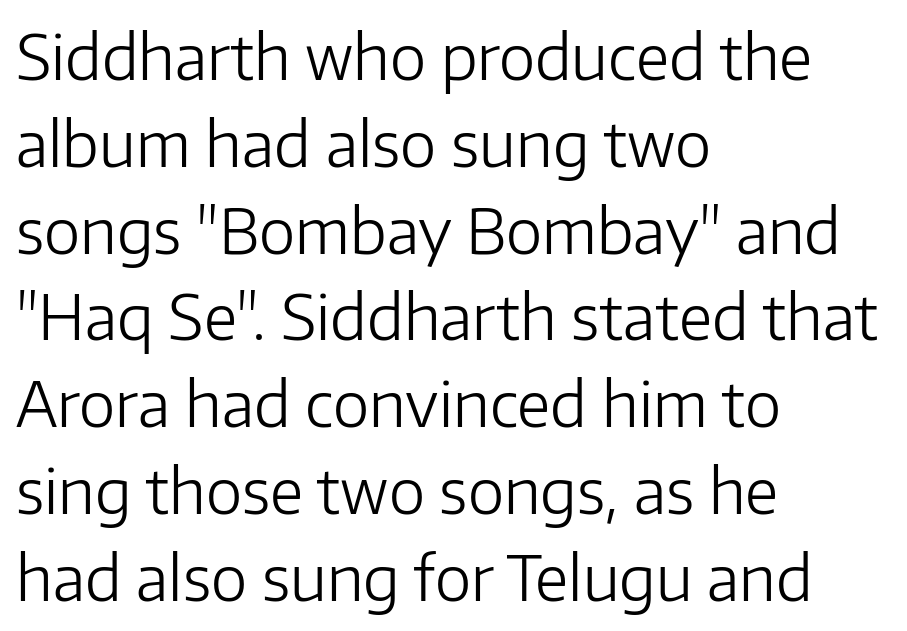
The image shows 62 px light sans-serif type, upright; set left-aligned, normal line spacing (1.4x), normal letter spacing, not underlined; low stroke contrast and a medium x-height.
